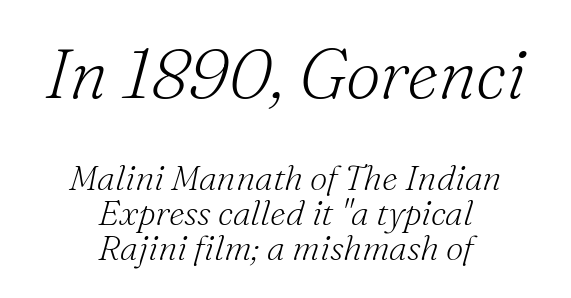
Q: Is the text bold? A: No.
Q: Is the text italic (slanted)? A: Yes, it leans right by about 16 degrees.
Q: Is the typeface a serif or a sans-serif typeface? A: Serif.
Q: Is the text underlined? A: No.
Q: How is the paragraph aligned? A: Centered.
Q: Is the spacing between letters normal or unusually wide? A: Normal.
Q: Is the spacing between lines tight, normal or loose? A: Tight.
Q: Which block of text is set in a larger size, the first (top) or the second (bottom)? A: The first (top) one.
Q: Width (condensed, normal, or wide)? A: Normal.
Q: Stroke contrast? A: Medium.
Q: x-height? A: Small.
Q: Monospaced? A: No.
